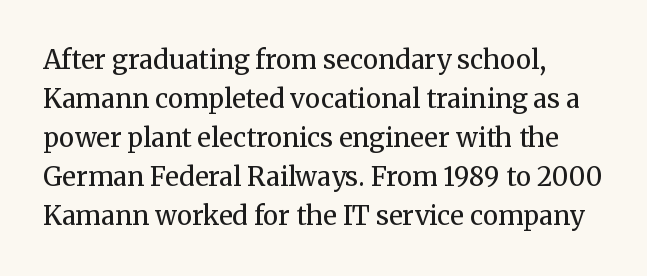
{"italic": "no", "bold": "no", "underline": "no", "align": "left", "line_spacing": "normal", "line_spacing_ratio": 1.5, "letter_spacing": "normal", "letter_spacing_em": 0.0, "glyph_px": 26}
